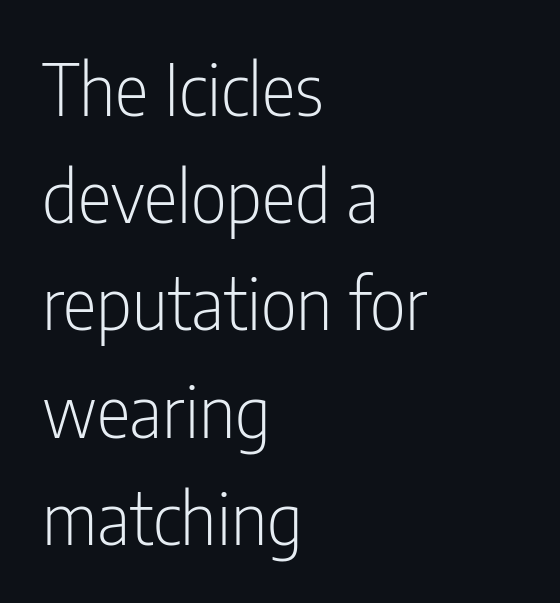
Q: Is the text bold? A: No.
Q: Is the text italic (slanted)? A: No, it is upright.
Q: Is the typeface a serif or a sans-serif typeface? A: Sans-serif.
Q: Is the text underlined? A: No.
Q: How is the paragraph aligned? A: Left-aligned.
Q: Is the spacing between letters normal or unusually wide? A: Normal.
Q: Is the spacing between lines tight, normal or loose? A: Normal.
Q: Width (condensed, normal, or wide)? A: Condensed.
Q: Stroke contrast? A: Low.
Q: x-height? A: Medium.
Q: Monospaced? A: No.
